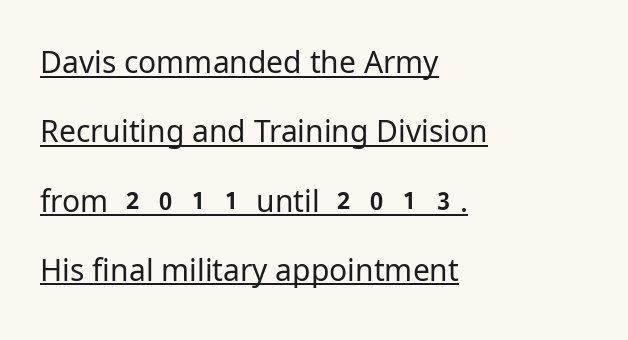
{"serif": "no", "italic": "no", "bold": "no", "weight": "regular", "width": "normal", "stroke_contrast": "low", "x_height": "medium", "monospaced": "no", "underline": "yes", "align": "left", "line_spacing": "loose", "line_spacing_ratio": 2.31, "letter_spacing": "normal", "letter_spacing_em": 0.0, "glyph_px": 30}
